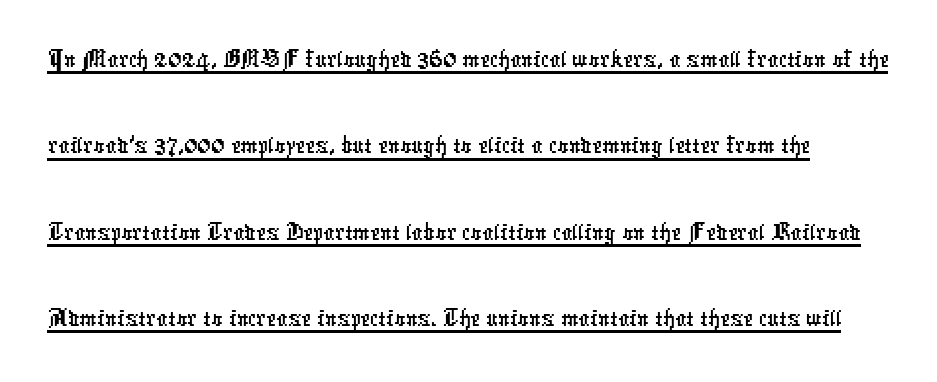
Is this a fixed-width face? No — the glyphs have proportional, varying widths. If you measured baseline to baseline, you'd find a middling distance. This sample carries an underscore along the baseline area. These lines are composed in type without serifs. A typesetter would call this zero additional tracking.
